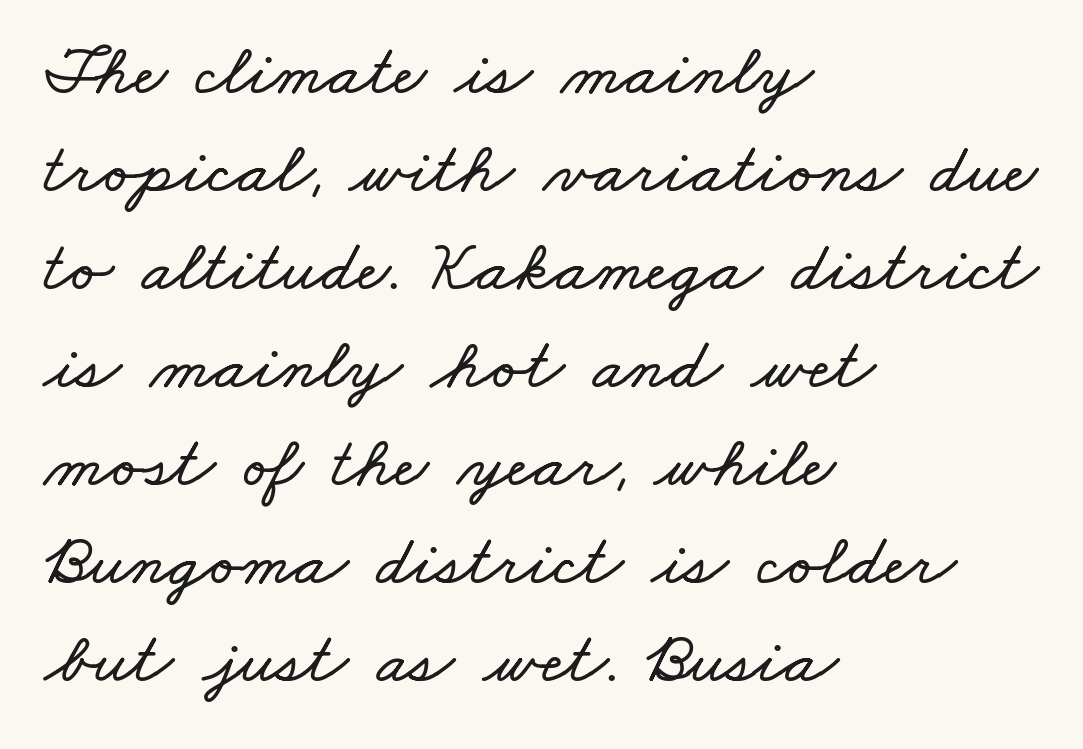
Q: Is the text underlined? A: No.
Q: How is the paragraph aligned? A: Left-aligned.
Q: Is the spacing between letters normal or unusually wide? A: Normal.
Q: Is the spacing between lines tight, normal or loose? A: Normal.
Q: Width (condensed, normal, or wide)? A: Wide.
Q: Stroke contrast? A: Low.
Q: x-height? A: Small.
Q: Monospaced? A: No.
